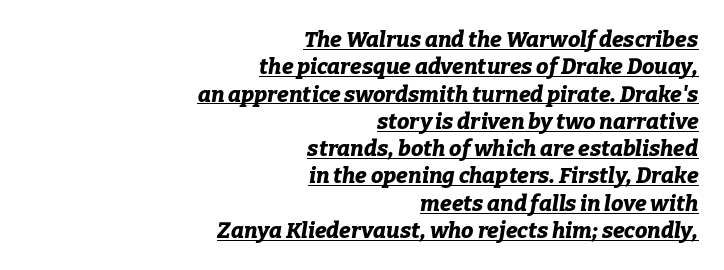
Q: Is the text bold? A: Yes.
Q: Is the text italic (slanted)? A: Yes, it leans right by about 9 degrees.
Q: Is the text underlined? A: Yes.
Q: How is the paragraph aligned? A: Right-aligned.
Q: Is the spacing between letters normal or unusually wide? A: Normal.
